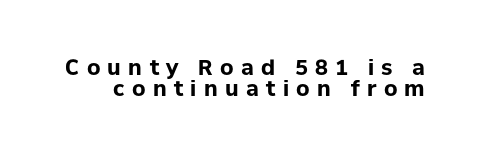
{"italic": "no", "bold": "yes", "underline": "no", "line_spacing": "tight", "line_spacing_ratio": 0.98, "letter_spacing": "wide", "letter_spacing_em": 0.35, "glyph_px": 21}
